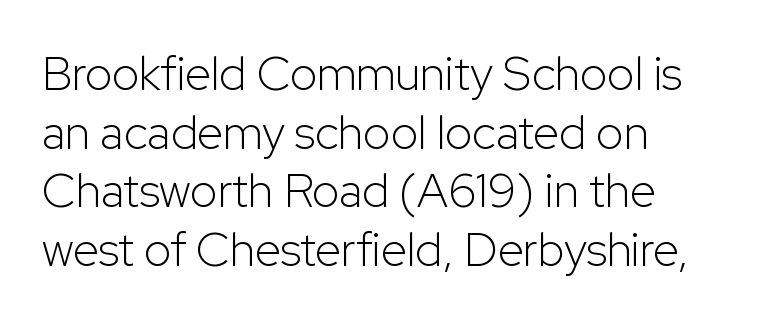
{"serif": "no", "italic": "no", "bold": "no", "weight": "light", "width": "normal", "stroke_contrast": "low", "x_height": "medium", "monospaced": "no", "underline": "no", "align": "left", "line_spacing": "normal", "line_spacing_ratio": 1.25, "letter_spacing": "normal", "letter_spacing_em": 0.0, "glyph_px": 47}
